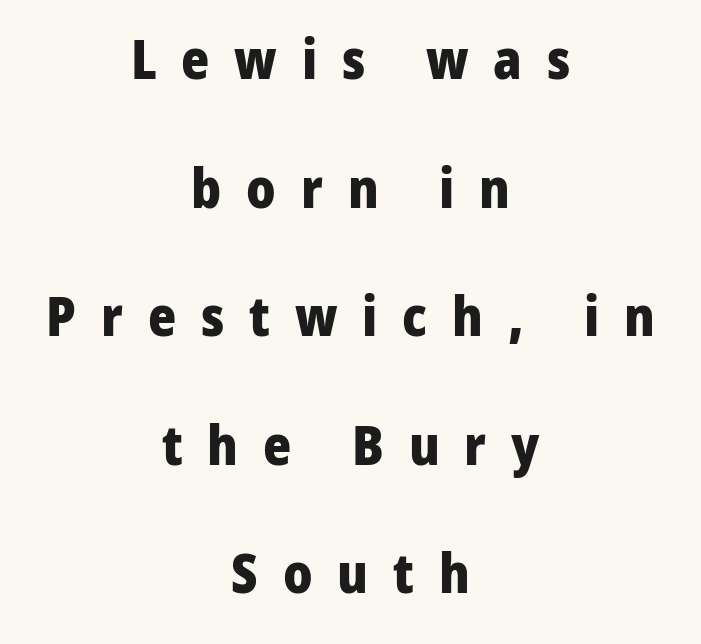
Q: Is the text bold? A: Yes.
Q: Is the text italic (slanted)? A: No, it is upright.
Q: Is the typeface a serif or a sans-serif typeface? A: Sans-serif.
Q: Is the text underlined? A: No.
Q: How is the paragraph aligned? A: Centered.
Q: Is the spacing between letters normal or unusually wide? A: Unusually wide.
Q: Is the spacing between lines tight, normal or loose? A: Loose.
Q: Width (condensed, normal, or wide)? A: Normal.
Q: Stroke contrast? A: Low.
Q: x-height? A: Medium.
Q: Monospaced? A: No.
